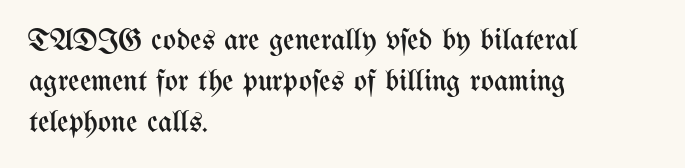
Q: Is the text bold? A: No.
Q: Is the text italic (slanted)? A: No, it is upright.
Q: Is the text underlined? A: No.
Q: How is the paragraph aligned? A: Left-aligned.
Q: Is the spacing between letters normal or unusually wide? A: Normal.
Q: Is the spacing between lines tight, normal or loose? A: Normal.
Q: Width (condensed, normal, or wide)? A: Condensed.
Q: Stroke contrast? A: Medium.
Q: x-height? A: Medium.
Q: Monospaced? A: No.
